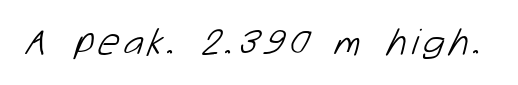
{"serif": "no", "bold": "no", "weight": "light", "width": "normal", "stroke_contrast": "low", "x_height": "medium", "monospaced": "no", "underline": "no", "glyph_px": 38}
